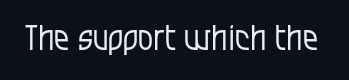
{"serif": "no", "italic": "no", "bold": "no", "weight": "regular", "width": "condensed", "stroke_contrast": "low", "x_height": "large", "monospaced": "no", "underline": "no", "letter_spacing": "normal", "letter_spacing_em": 0.0, "glyph_px": 34}
